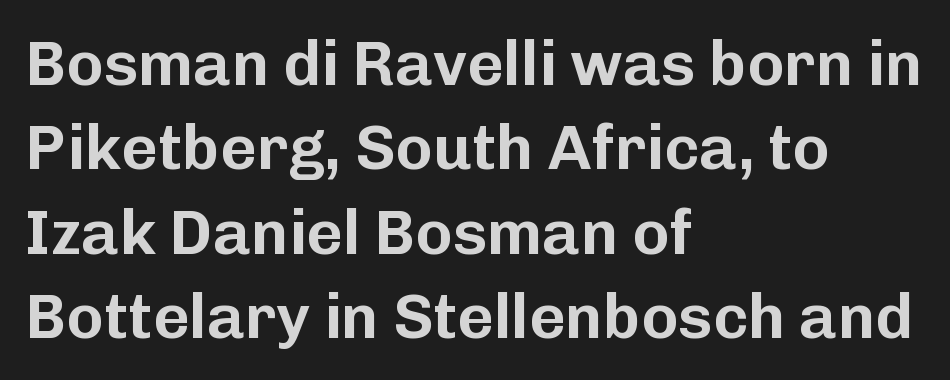
In terms of letterform style, serifs are entirely absent. Line spacing here is normal. Characters remain perfectly vertical along every line. Varying glyph widths throughout — classic text-font behaviour.
